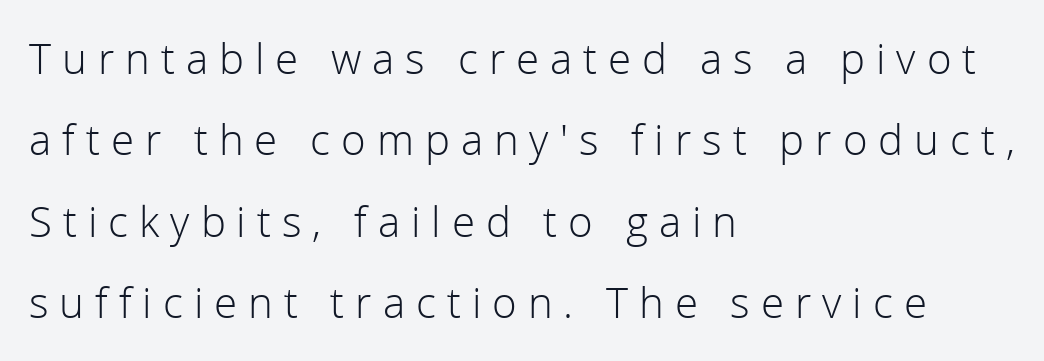
{"serif": "no", "italic": "no", "bold": "no", "weight": "light", "width": "normal", "stroke_contrast": "low", "x_height": "medium", "monospaced": "no", "underline": "no", "align": "left", "line_spacing": "loose", "line_spacing_ratio": 1.94, "letter_spacing": "wide", "letter_spacing_em": 0.26, "glyph_px": 42}
